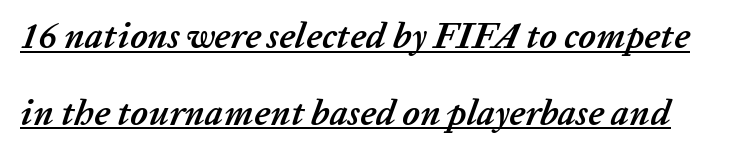
{"italic": "yes", "lean": "right", "slant_degrees": 20, "bold": "yes", "weight": "semibold", "width": "normal", "stroke_contrast": "low", "x_height": "medium", "monospaced": "no", "underline": "yes", "line_spacing": "loose", "line_spacing_ratio": 2.13, "letter_spacing": "normal", "letter_spacing_em": 0.0, "glyph_px": 36}
